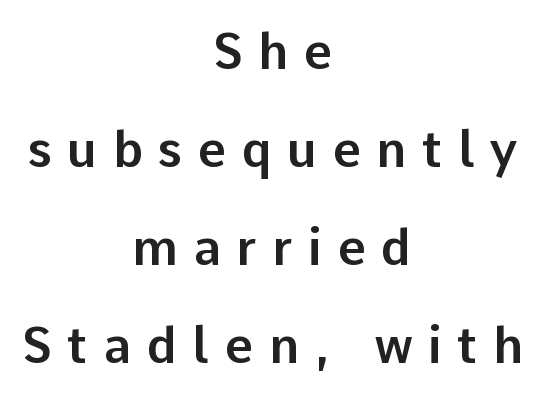
The image shows 49 px sans-serif type, upright; set centered, loose line spacing (2.0x), unusually wide letter spacing (+0.32 em), not underlined; low stroke contrast and a medium x-height.
